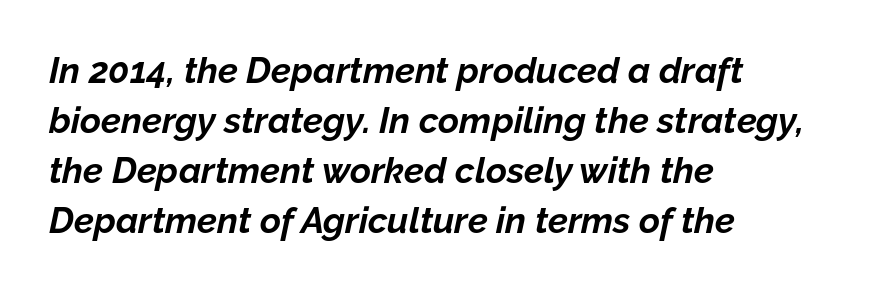
The letterforms sit shoulder to shoulder at normal distance. When letters slant like this, we call the style italic. Just letters on the line, the space beneath them empty. Line starts are locked; line ends wander.
